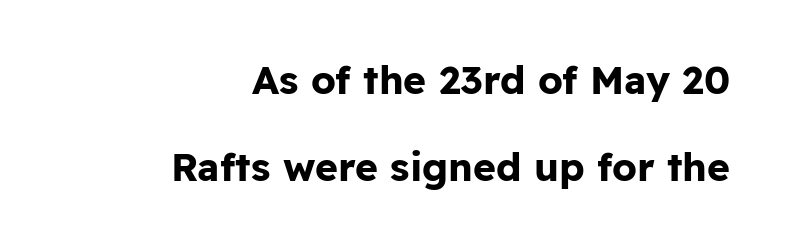
The image shows 39 px bold sans-serif type, upright; set right-aligned, loose line spacing (2.23x), normal letter spacing, not underlined; low stroke contrast and a medium x-height.
